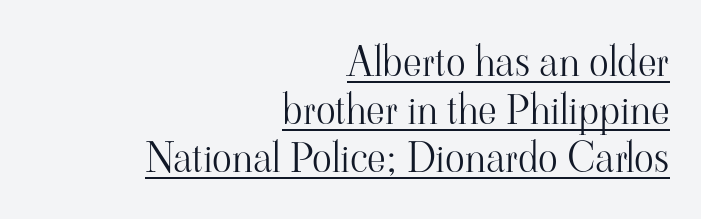
The image shows 41 px light serif type, upright; set right-aligned, line spacing 1.17x, normal letter spacing, underlined; high stroke contrast and a small x-height.
